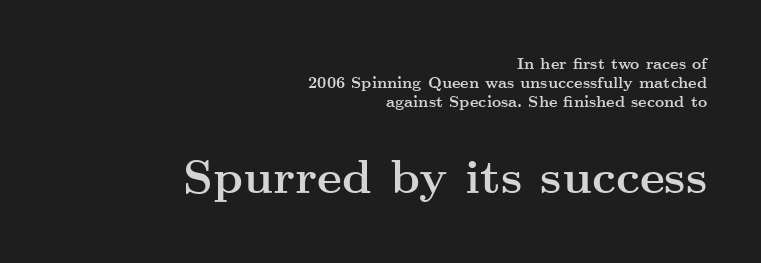
The image shows 47 px semibold, wide serif type, upright; set right-aligned, line spacing 1.18x, normal letter spacing, not underlined; the second (bottom) block is 2.94x larger; medium stroke contrast and a small x-height.
